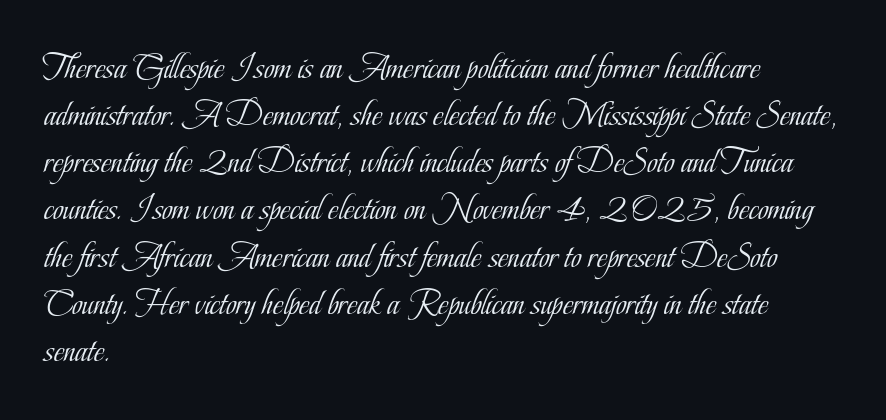
Q: Is the text bold? A: No.
Q: Is the text italic (slanted)? A: Yes.
Q: Is the typeface a serif or a sans-serif typeface? A: Serif.
Q: Is the text underlined? A: No.
Q: How is the paragraph aligned? A: Left-aligned.
Q: Is the spacing between letters normal or unusually wide? A: Normal.
Q: Is the spacing between lines tight, normal or loose? A: Normal.
Q: Width (condensed, normal, or wide)? A: Condensed.
Q: Stroke contrast? A: Low.
Q: x-height? A: Small.
Q: Monospaced? A: No.
